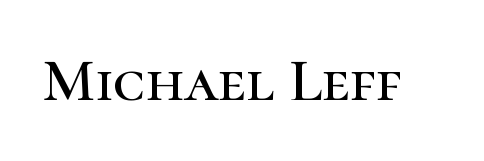
Q: Is the text italic (slanted)? A: No, it is upright.
Q: Is the typeface a serif or a sans-serif typeface? A: Serif.
Q: Is the text underlined? A: No.
Q: Is the spacing between letters normal or unusually wide? A: Normal.
Q: Width (condensed, normal, or wide)? A: Normal.
Q: Stroke contrast? A: High.
Q: x-height? A: Medium.
Q: Monospaced? A: No.
